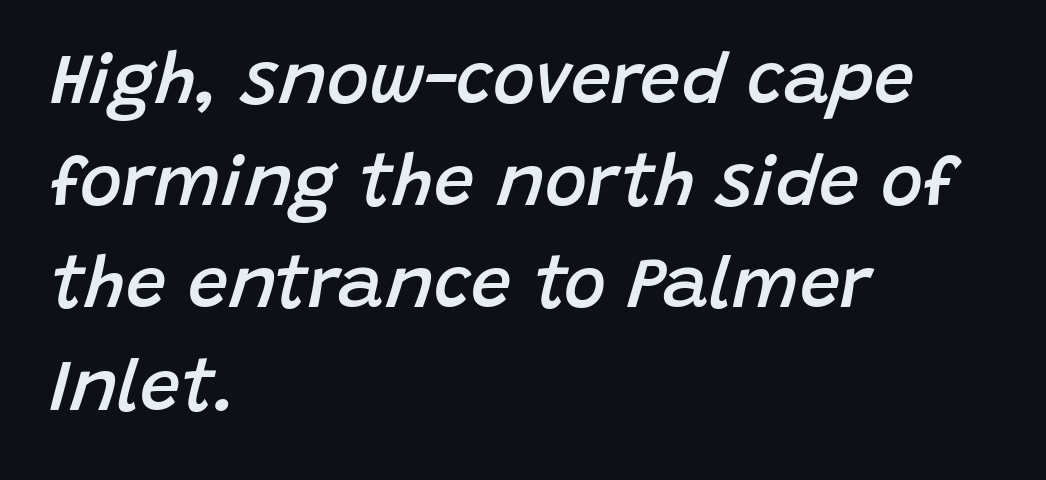
The glyphs are unaccompanied by any horizontal stroke below them. Regular leading. Posture: slanted. The letterforms sit shoulder to shoulder at normal distance. These words are printed semibold, heavier than regular yet not bold. The rendering uses natural spacing where letterforms have individual widths.
